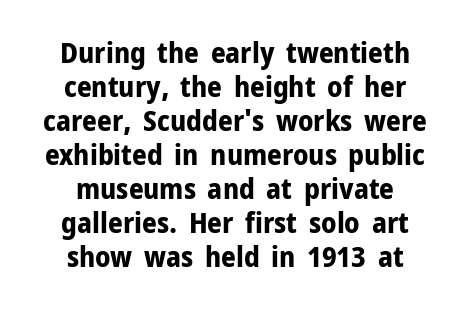
{"serif": "no", "italic": "no", "bold": "yes", "weight": "bold", "width": "normal", "stroke_contrast": "low", "x_height": "medium", "monospaced": "no", "underline": "no", "align": "center", "line_spacing_ratio": 1.17, "letter_spacing": "normal", "letter_spacing_em": 0.0, "glyph_px": 29}
